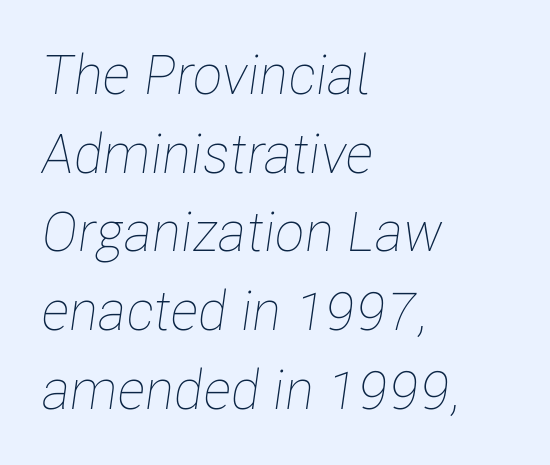
{"italic": "yes", "lean": "right", "slant_degrees": 8, "bold": "no", "weight": "thin", "width": "condensed", "stroke_contrast": "low", "x_height": "medium", "monospaced": "no", "underline": "no", "align": "left", "line_spacing": "normal", "line_spacing_ratio": 1.43, "letter_spacing": "normal", "letter_spacing_em": 0.0, "glyph_px": 55}
